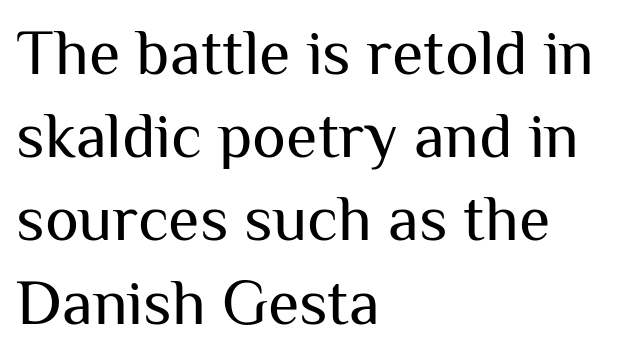
Q: Is the text bold? A: No.
Q: Is the text italic (slanted)? A: No, it is upright.
Q: Is the typeface a serif or a sans-serif typeface? A: Sans-serif.
Q: Is the text underlined? A: No.
Q: How is the paragraph aligned? A: Left-aligned.
Q: Is the spacing between letters normal or unusually wide? A: Normal.
Q: Is the spacing between lines tight, normal or loose? A: Normal.
Q: Width (condensed, normal, or wide)? A: Normal.
Q: Stroke contrast? A: Medium.
Q: x-height? A: Medium.
Q: Monospaced? A: No.
